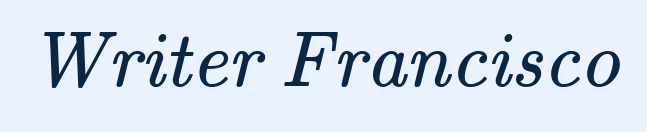
{"serif": "yes", "bold": "no", "weight": "regular", "width": "normal", "stroke_contrast": "medium", "x_height": "small", "monospaced": "no", "underline": "no", "letter_spacing": "normal", "letter_spacing_em": 0.0, "glyph_px": 79}
